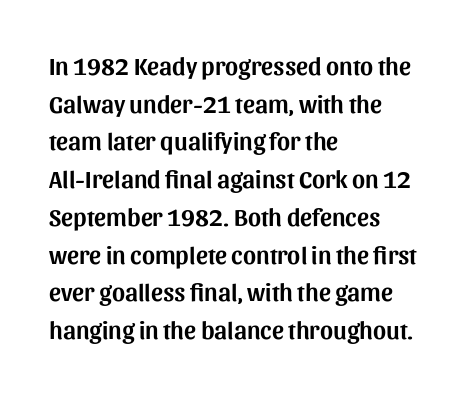
Q: Is the text italic (slanted)? A: No, it is upright.
Q: Is the text underlined? A: No.
Q: How is the paragraph aligned? A: Left-aligned.
Q: Is the spacing between letters normal or unusually wide? A: Normal.
Q: Is the spacing between lines tight, normal or loose? A: Normal.
